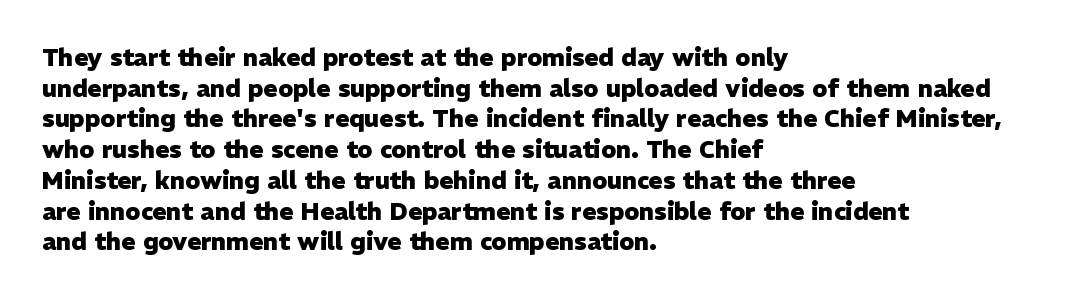
The image shows 24 px bold type, upright; set left-aligned, normal line spacing (1.28x), normal letter spacing, not underlined.
